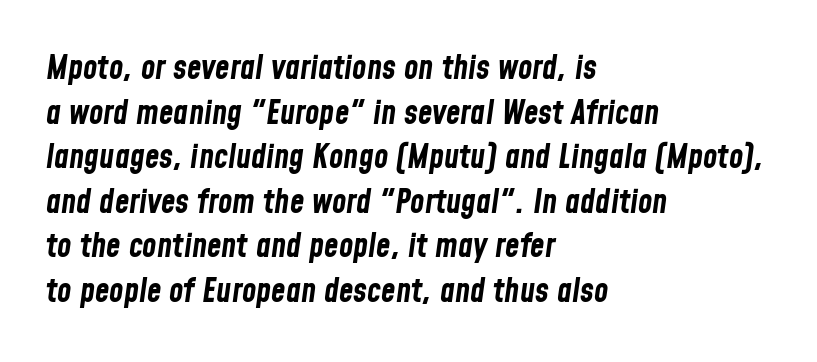
The image shows 33 px bold, condensed type, italic (leaning right); set left-aligned, normal line spacing (1.35x), normal letter spacing, not underlined; low stroke contrast and a medium x-height.
